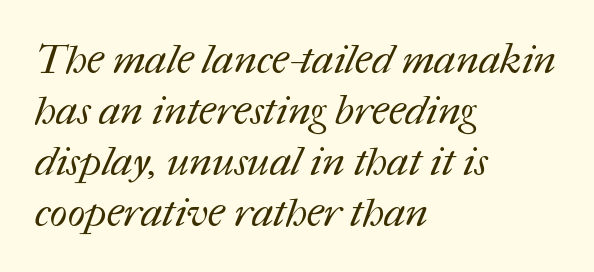
The space beneath each line is pristine and unruled. Weight: regular or lighter. Standard letterfit; no display-style spreading of the glyphs. The letters advance in unequal steps, a hallmark of proportional type.
